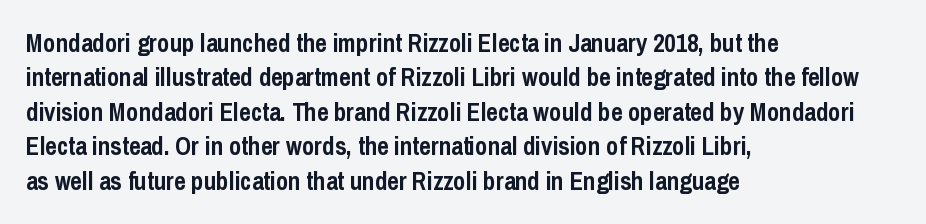
The image shows 25 px bold type, upright; set left-aligned, normal line spacing (1.38x), normal letter spacing, not underlined.
